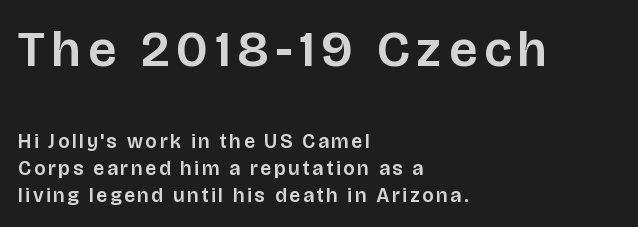
Q: Is the text italic (slanted)? A: No, it is upright.
Q: Is the typeface a serif or a sans-serif typeface? A: Sans-serif.
Q: Is the text underlined? A: No.
Q: How is the paragraph aligned? A: Left-aligned.
Q: Is the spacing between lines tight, normal or loose? A: Normal.
Q: Which block of text is set in a larger size, the first (top) or the second (bottom)? A: The first (top) one.
Q: Width (condensed, normal, or wide)? A: Normal.
Q: Stroke contrast? A: Low.
Q: x-height? A: Large.
Q: Monospaced? A: No.
